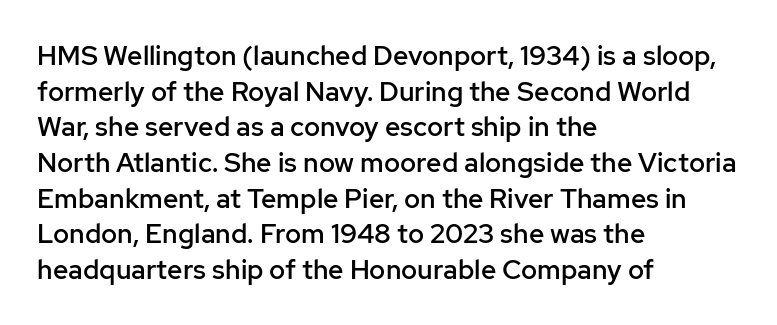
The image shows 27 px text type, upright; set left-aligned, normal line spacing (1.32x), normal letter spacing, not underlined.
